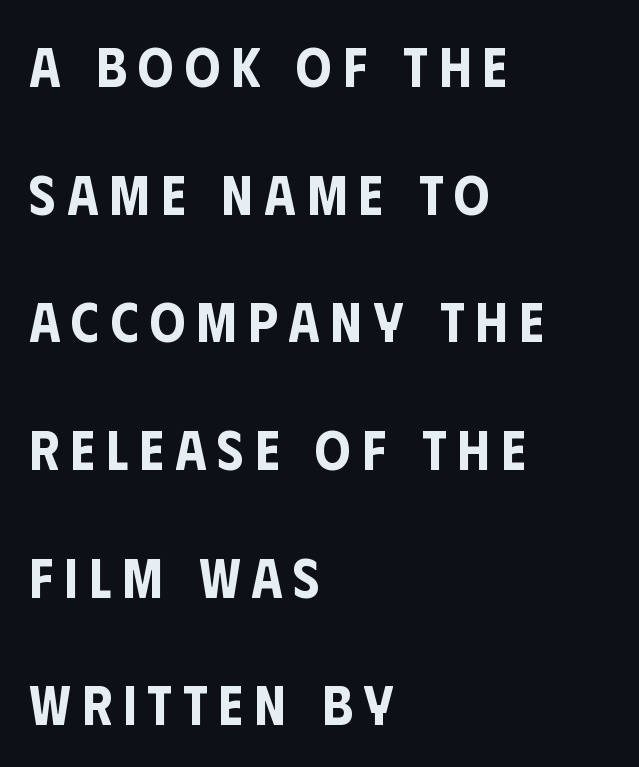
{"serif": "no", "italic": "no", "width": "condensed", "stroke_contrast": "low", "x_height": "large", "monospaced": "no", "underline": "no", "align": "left", "line_spacing": "loose", "line_spacing_ratio": 2.28, "letter_spacing": "wide", "letter_spacing_em": 0.2, "glyph_px": 56}
